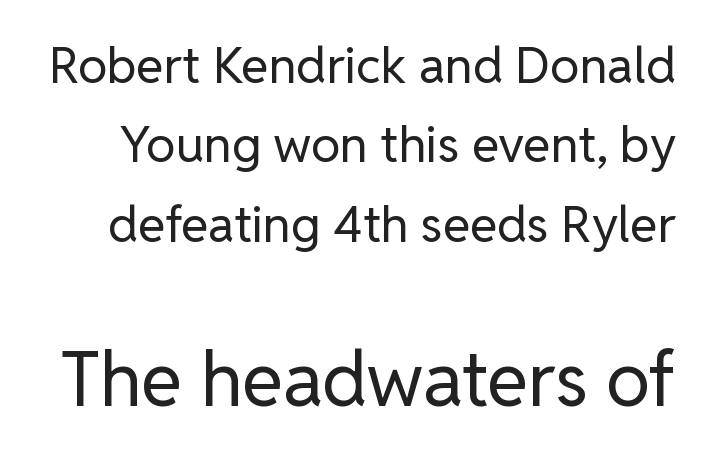
Q: Is the text bold? A: No.
Q: Is the text italic (slanted)? A: No, it is upright.
Q: Is the typeface a serif or a sans-serif typeface? A: Sans-serif.
Q: Is the text underlined? A: No.
Q: Is the spacing between letters normal or unusually wide? A: Normal.
Q: Is the spacing between lines tight, normal or loose? A: Normal.
Q: Which block of text is set in a larger size, the first (top) or the second (bottom)? A: The second (bottom) one.
Q: Width (condensed, normal, or wide)? A: Normal.
Q: Stroke contrast? A: Low.
Q: x-height? A: Medium.
Q: Monospaced? A: No.
